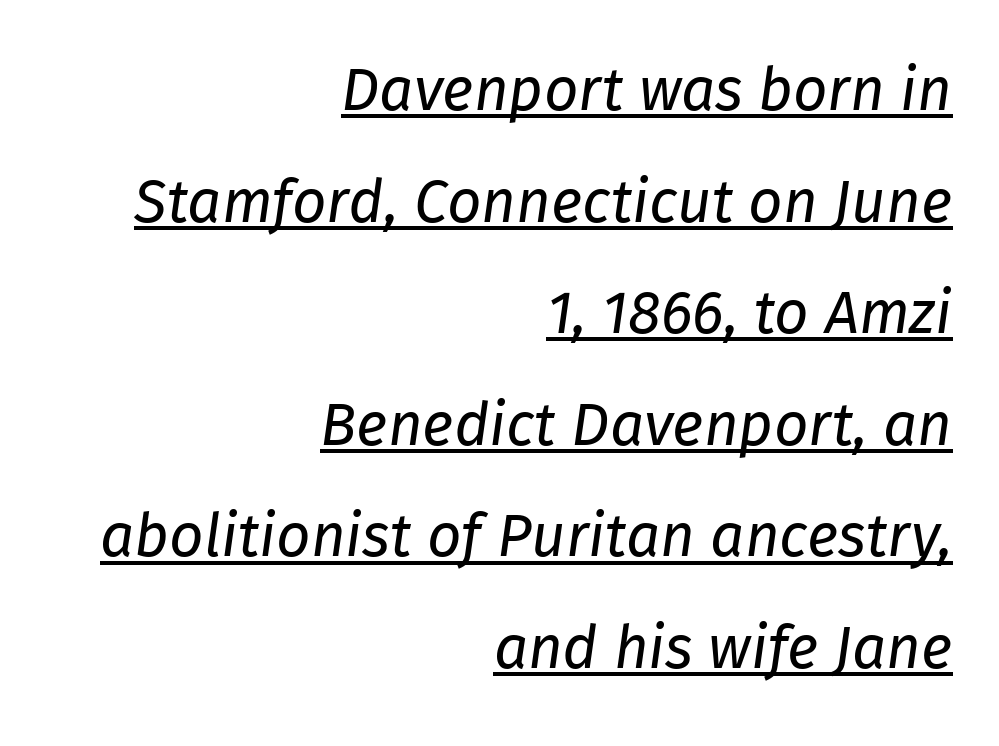
The image shows 60 px regular-weight type, italic (leaning right); set right-aligned, line spacing 1.86x, normal letter spacing, underlined; low stroke contrast and a medium x-height.
